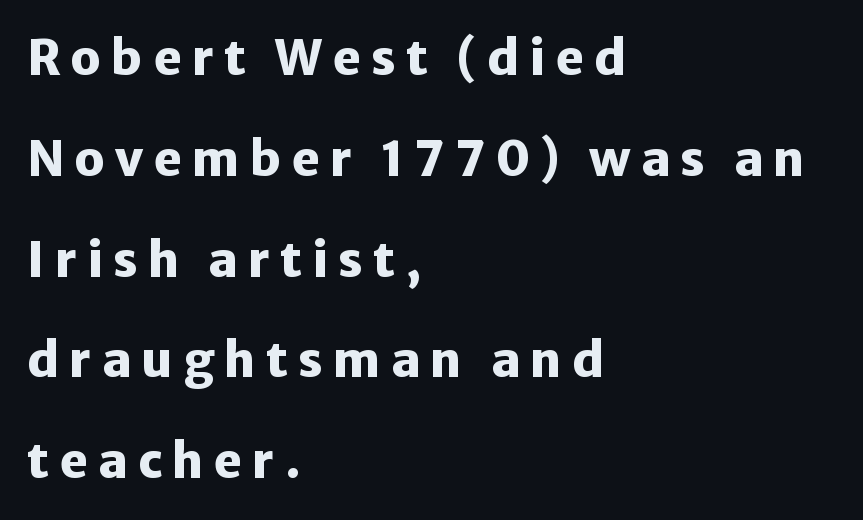
The type family on display is of the sans-serif kind. Summary of vertical rhythm: relaxed, with wide interline spacing. This sample has the flowing, uneven cadence of proportional lettering. Style check: upright. Each glyph is drawn with heavy, bold strokes.
